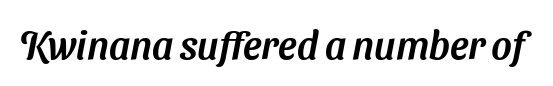
Words appear dense and cohesive because spacing is normal. These lines are rendered in a variable-pitch font. Any mark beneath the type? The region is blank. A typesetter would label this face a sans.
